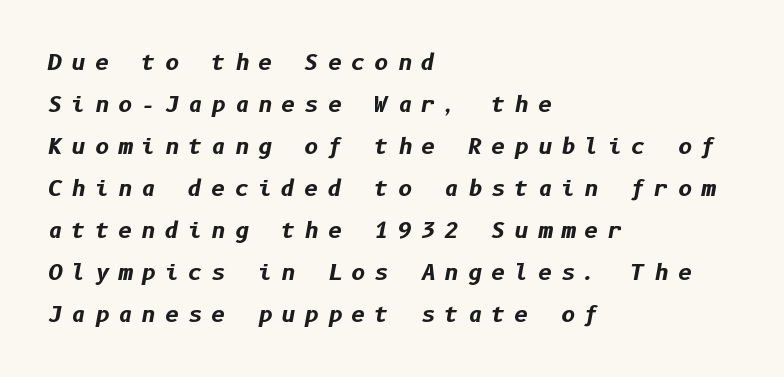
Q: Is the text bold? A: Yes.
Q: Is the text italic (slanted)? A: Yes, it leans right by about 10 degrees.
Q: Is the text underlined? A: No.
Q: How is the paragraph aligned? A: Left-aligned.
Q: Is the spacing between letters normal or unusually wide? A: Unusually wide.
Q: Is the spacing between lines tight, normal or loose? A: Loose.
